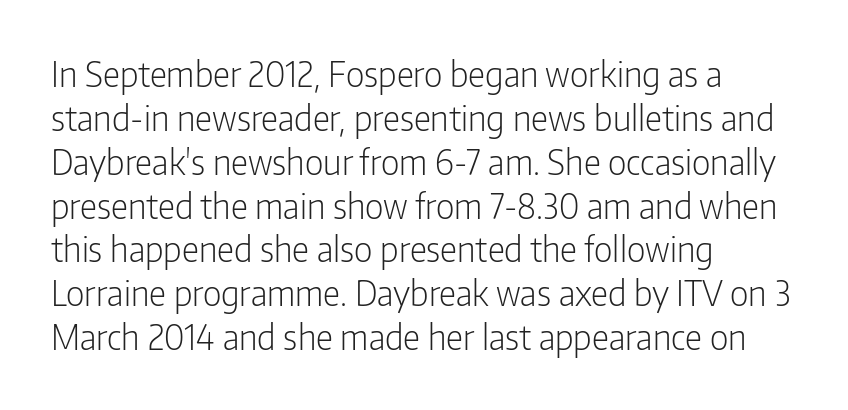
{"serif": "no", "italic": "no", "bold": "no", "weight": "light", "width": "condensed", "stroke_contrast": "low", "x_height": "medium", "monospaced": "no", "underline": "no", "align": "left", "line_spacing": "normal", "line_spacing_ratio": 1.29, "letter_spacing": "normal", "letter_spacing_em": 0.0, "glyph_px": 34}
